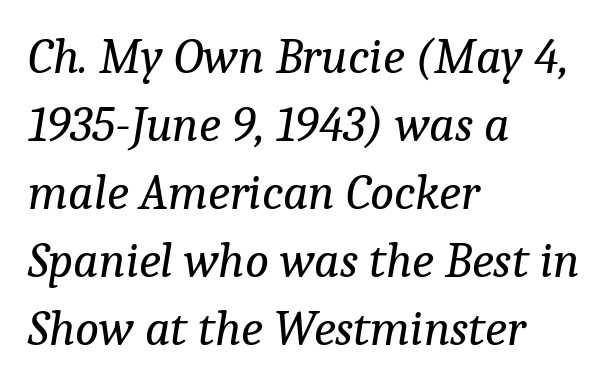
In CSS terms this would be text-align: left. Each row of text sits above clean, open space. There is no visible air inserted between adjacent glyphs. Check where the strokes stop: tiny serifs finish them off. Slanted lettering throughout. A typesetter would call this proportional, since set widths differ per character.
